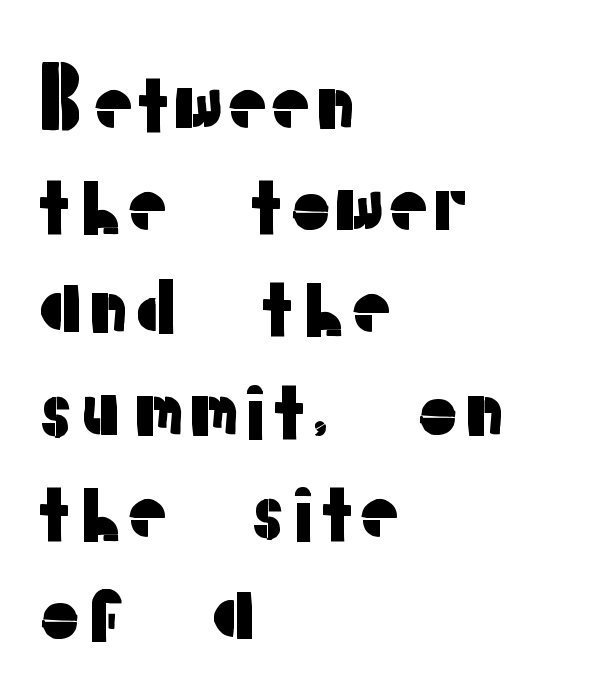
To sum up the face: it is a sans, with no serifs. Upright lettering throughout. Proportional: the letters do not fall into vertical columns. Students, note that the glyphs here touch the page at normal intervals.
